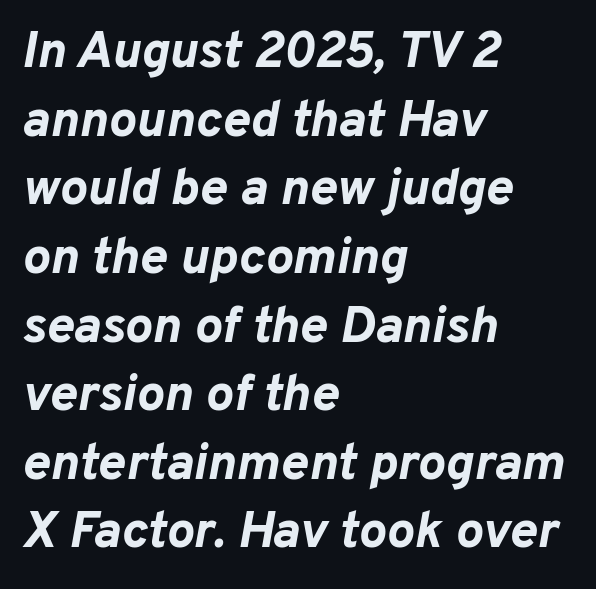
The image shows 52 px bold type, italic (leaning right); set left-aligned, normal line spacing (1.32x), normal letter spacing, not underlined; low stroke contrast and a medium x-height.
